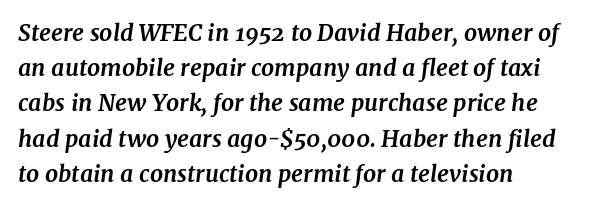
{"italic": "yes", "lean": "right", "slant_degrees": 7, "bold": "yes", "underline": "no", "align": "left", "line_spacing": "normal", "line_spacing_ratio": 1.53, "letter_spacing": "normal", "letter_spacing_em": 0.0, "glyph_px": 23}
